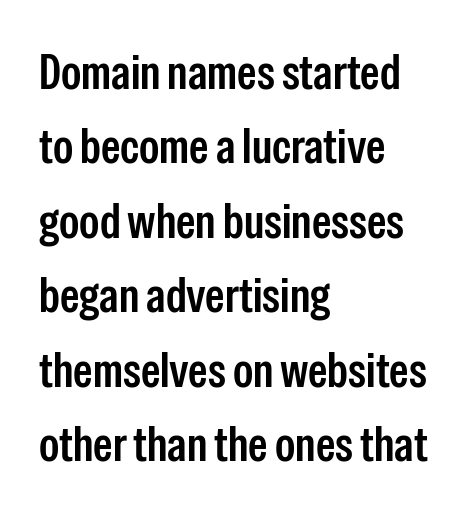
Interline gaps are of average width in this sample. Students, note that the glyphs here touch the page at normal intervals. Vertical strokes here are truly vertical. Line beginnings align vertically; line endings do not. The font family rendered here belongs to the sans-serif group.
